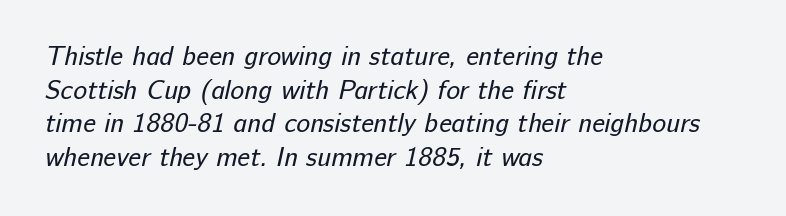
No word sits above an underline. The vertical gap from one line to the next is medium. Counters stay open thanks to moderate or lighter strokes. These lines stack with their left ends in a neat column. Standard letterfit; no display-style spreading of the glyphs.
